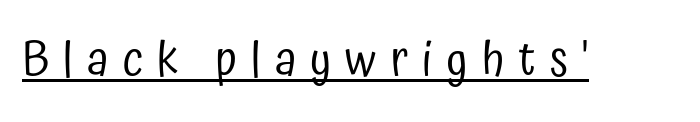
The image shows 48 px regular-weight, condensed sans-serif type, upright; set unusually wide letter spacing (+0.29 em), underlined; low stroke contrast and a medium x-height.
